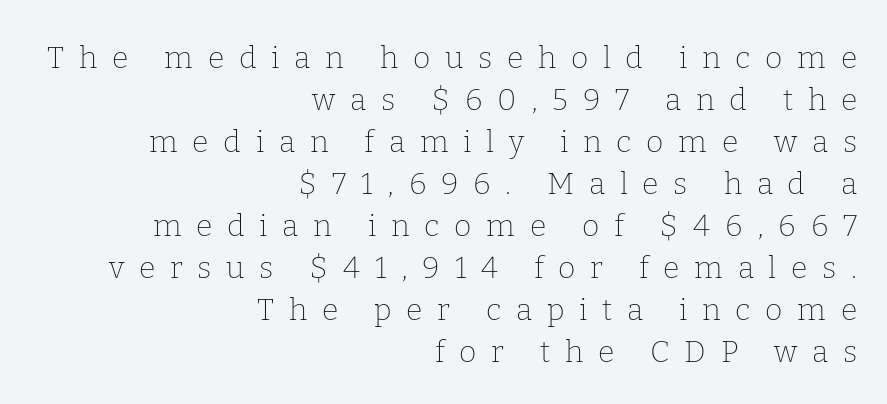
Character widths vary here, with narrow letters taking less room than wide ones. The designer went with a serif here, giving each stem small feet. The passage shown is not bold in any degree. The tracking reads as deliberately expanded to a designer's eye. The space between consecutive lines is moderate. The font's upright variant was chosen for this text.
